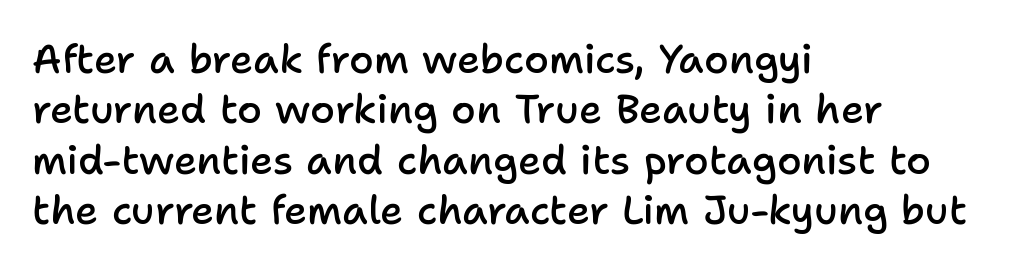
Q: Is the text bold? A: Semi-bold.
Q: Is the text italic (slanted)? A: No, it is upright.
Q: Is the typeface a serif or a sans-serif typeface? A: Sans-serif.
Q: Is the text underlined? A: No.
Q: How is the paragraph aligned? A: Left-aligned.
Q: Is the spacing between letters normal or unusually wide? A: Normal.
Q: Is the spacing between lines tight, normal or loose? A: Normal.
Q: Width (condensed, normal, or wide)? A: Normal.
Q: Stroke contrast? A: Low.
Q: x-height? A: Medium.
Q: Monospaced? A: No.
